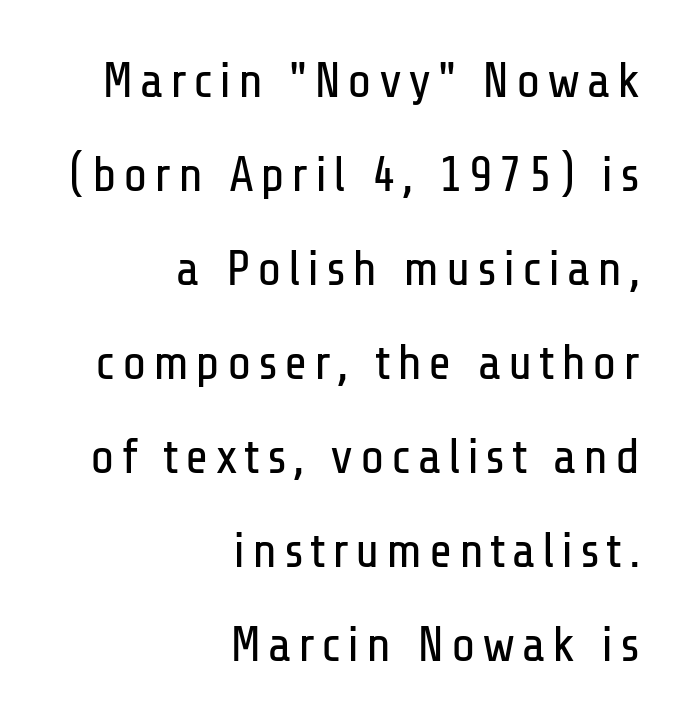
These lines were composed using upright roman letters. Layout note: lines flush right. Only glyphs here, with clear space below each row. This sample uses a sans-serif face. Spacing verdict: proportional, widths tailored to each character. The cut favours lightness, reaching ordinary text weight at its darkest.
